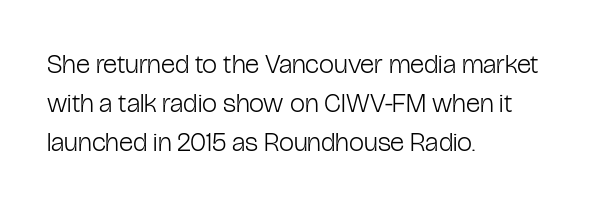
Q: Is the text bold? A: No.
Q: Is the text italic (slanted)? A: No, it is upright.
Q: Is the text underlined? A: No.
Q: How is the paragraph aligned? A: Left-aligned.
Q: Is the spacing between letters normal or unusually wide? A: Normal.
Q: Is the spacing between lines tight, normal or loose? A: Normal.
